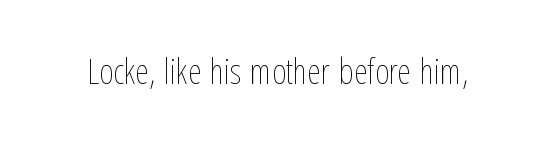
{"italic": "no", "bold": "no", "weight": "thin", "width": "condensed", "stroke_contrast": "low", "x_height": "medium", "monospaced": "no", "underline": "no", "letter_spacing": "normal", "letter_spacing_em": 0.0, "glyph_px": 35}
